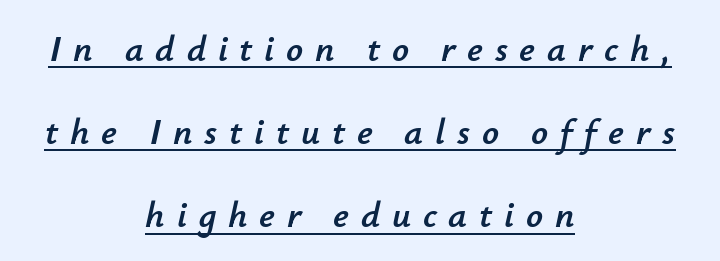
{"italic": "yes", "lean": "right", "slant_degrees": 12, "width": "normal", "stroke_contrast": "low", "x_height": "small", "monospaced": "no", "underline": "yes", "align": "center", "line_spacing": "loose", "line_spacing_ratio": 2.25, "letter_spacing": "wide", "letter_spacing_em": 0.32, "glyph_px": 37}
